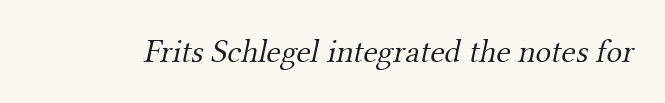
Bold? No — there's no thickening of the strokes. The space beneath each line is pristine and unruled. Each word holds together tightly as a unit, with standard inter-letter gaps. Think of a printed novel: that variable character pitch is what you see here. Small tapered or slab feet sit at the stroke ends, so this counts as serif.
